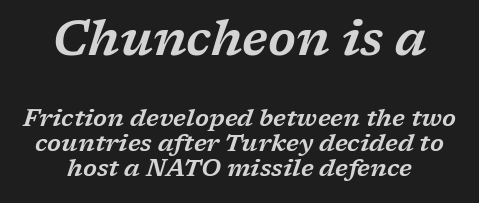
Q: Is the text italic (slanted)? A: Yes, it leans right by about 17 degrees.
Q: Is the typeface a serif or a sans-serif typeface? A: Serif.
Q: Is the text underlined? A: No.
Q: How is the paragraph aligned? A: Centered.
Q: Is the spacing between letters normal or unusually wide? A: Normal.
Q: Is the spacing between lines tight, normal or loose? A: Tight.
Q: Which block of text is set in a larger size, the first (top) or the second (bottom)? A: The first (top) one.
Q: Width (condensed, normal, or wide)? A: Wide.
Q: Stroke contrast? A: Low.
Q: x-height? A: Medium.
Q: Monospaced? A: No.
